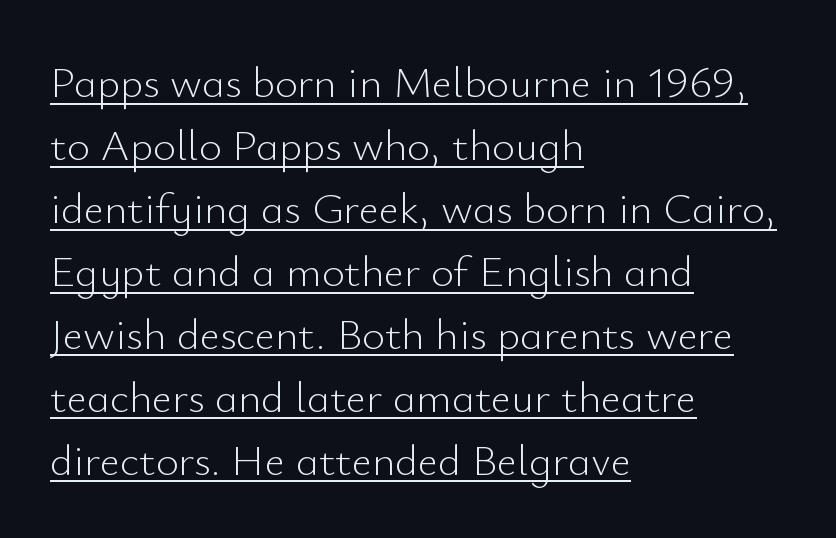
{"serif": "no", "italic": "no", "bold": "no", "weight": "light", "width": "normal", "stroke_contrast": "low", "x_height": "small", "monospaced": "no", "underline": "yes", "align": "left", "line_spacing": "normal", "line_spacing_ratio": 1.43, "letter_spacing": "normal", "letter_spacing_em": 0.0, "glyph_px": 44}
